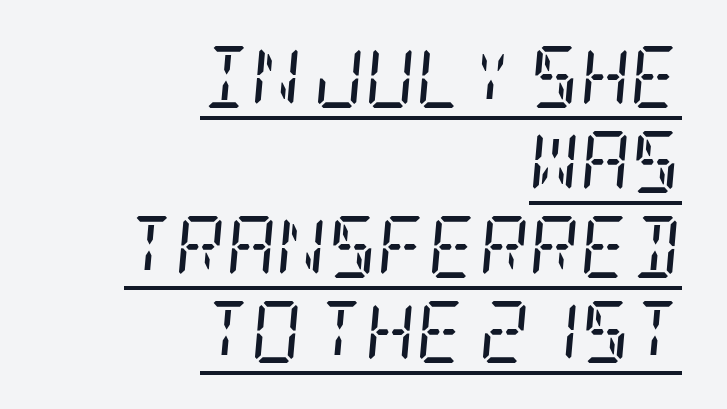
{"serif": "yes", "italic": "yes", "lean": "right", "slant_degrees": 5, "bold": "no", "weight": "regular", "width": "condensed", "stroke_contrast": "low", "x_height": "large", "underline": "yes", "align": "right", "line_spacing": "normal", "line_spacing_ratio": 1.37, "letter_spacing": "normal", "letter_spacing_em": 0.0, "glyph_px": 62}
